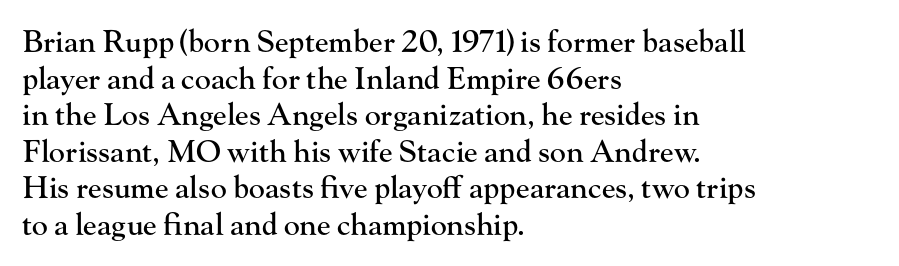
The image shows 30 px serif type, upright; set left-aligned, line spacing 1.22x, normal letter spacing, not underlined; high stroke contrast and a small x-height.
